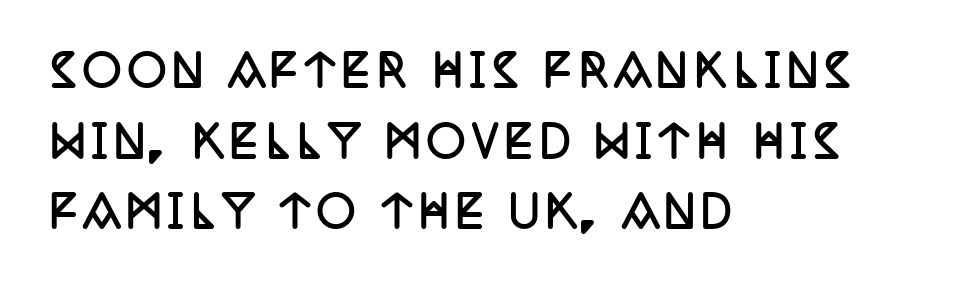
Q: Is the text bold? A: Yes.
Q: Is the text italic (slanted)? A: No, it is upright.
Q: Is the typeface a serif or a sans-serif typeface? A: Serif.
Q: Is the text underlined? A: No.
Q: How is the paragraph aligned? A: Left-aligned.
Q: Is the spacing between lines tight, normal or loose? A: Normal.
Q: Width (condensed, normal, or wide)? A: Condensed.
Q: Stroke contrast? A: Low.
Q: x-height? A: Large.
Q: Monospaced? A: No.
